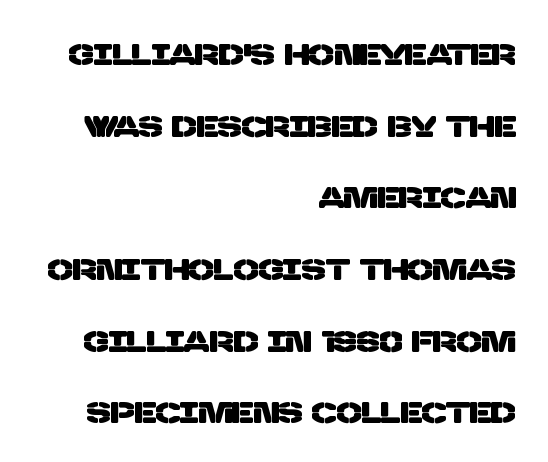
The image shows 30 px sans-serif type; set right-aligned, loose line spacing (2.39x), normal letter spacing, not underlined; low stroke contrast and a large x-height.
